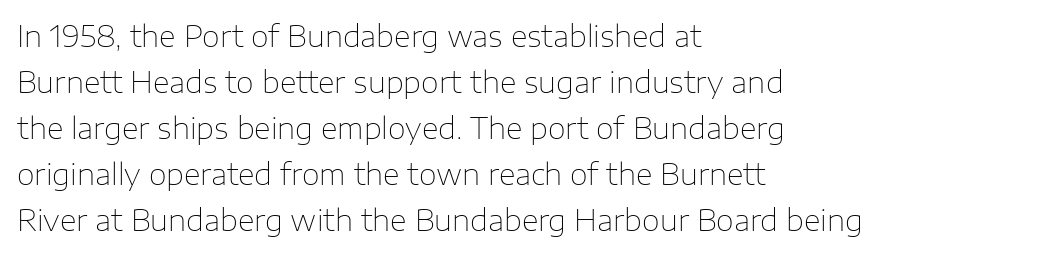
The image shows 29 px thin sans-serif type, upright; set left-aligned, normal line spacing (1.59x), normal letter spacing, not underlined; low stroke contrast and a medium x-height.
